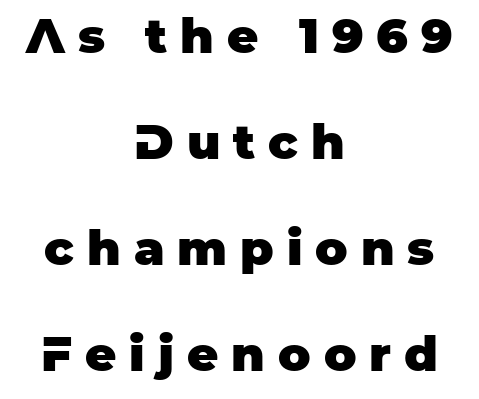
Serif or sans? Sans — the stroke terminals are bare. Rule under the text: the space is simply empty. This is heavy type, rendered in bold. The rendering uses natural spacing where letterforms have individual widths. Summary of vertical rhythm: relaxed, with wide interline spacing. The typography opts for an upright posture over an oblique one.
